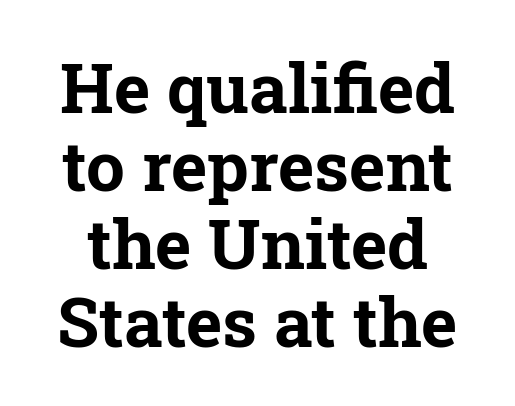
The image shows 69 px bold serif type, upright; set tight line spacing (1.13x), normal letter spacing, not underlined; low stroke contrast and a medium x-height.
